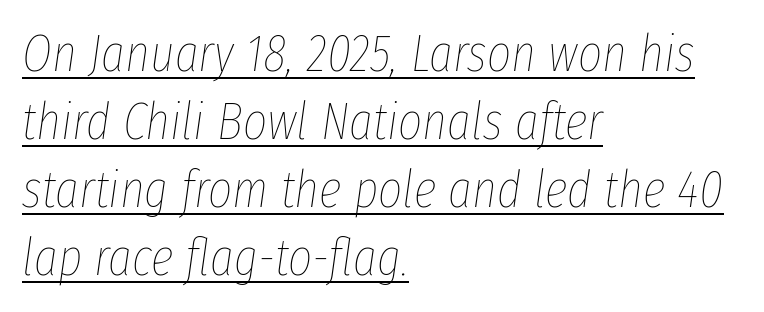
You can see a thin bar hugging the bottom of the glyphs. The weight would be labelled regular, book, light, or lighter still. In terms of letterspacing, this is plain default setting. Does the copy run flush right? No — it runs flush left.
